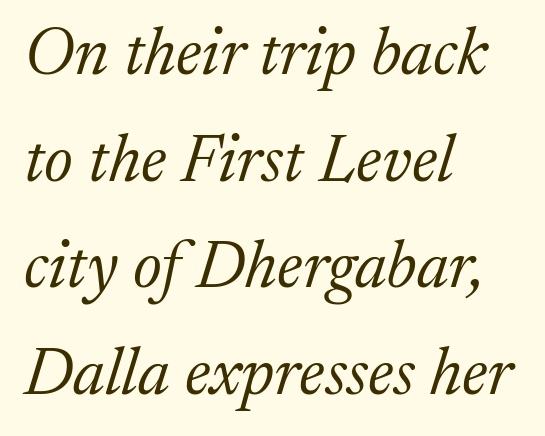
{"serif": "yes", "italic": "yes", "lean": "right", "slant_degrees": 17, "bold": "no", "weight": "light", "width": "normal", "stroke_contrast": "medium", "x_height": "medium", "monospaced": "no", "underline": "no", "align": "left", "line_spacing": "normal", "line_spacing_ratio": 1.59, "letter_spacing": "normal", "letter_spacing_em": 0.0, "glyph_px": 67}
